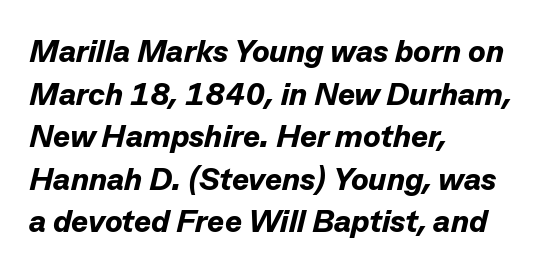
What stands out about the letter spacing? Nothing — it is the standard amount. Yep, that's italic — everything's leaning. Pretty heavy lettering here — definitely bold. A typesetter would call this proportional, since set widths differ per character. The rows are spaced the way most documents space them.
